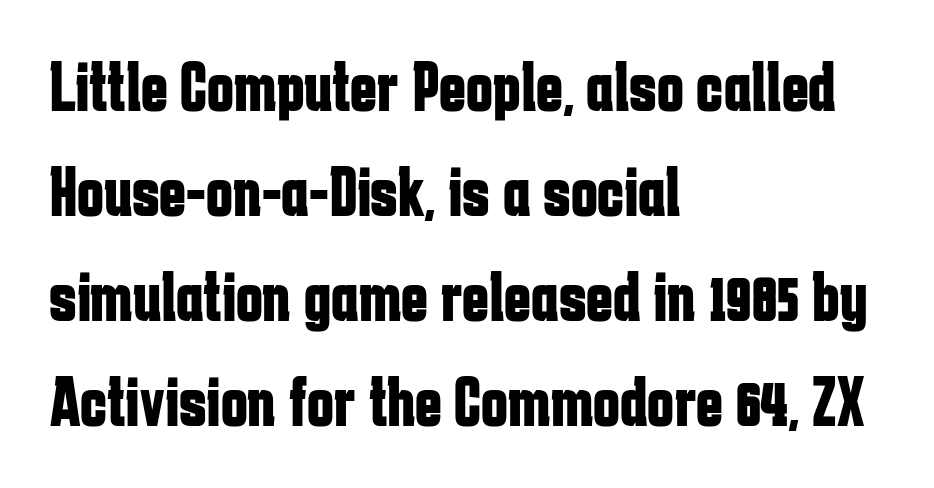
These lines are rendered in a variable-pitch font. Is there much room between lines? A standard amount, neither cramped nor airy. The letters sit at their default tracking, neither squeezed nor spread. To sum up the face: it is a sans, with no serifs. Weight check: bold — yes, fully. Italic? Not at all — the glyphs are vertical.
